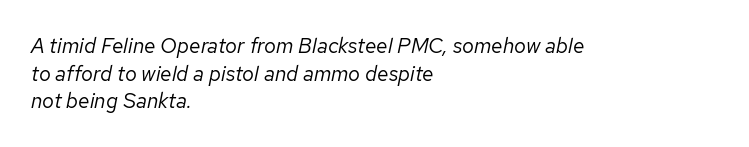
{"italic": "yes", "lean": "right", "slant_degrees": 12, "bold": "no", "underline": "no", "align": "left", "line_spacing": "normal", "line_spacing_ratio": 1.31, "letter_spacing": "normal", "letter_spacing_em": 0.0, "glyph_px": 21}
